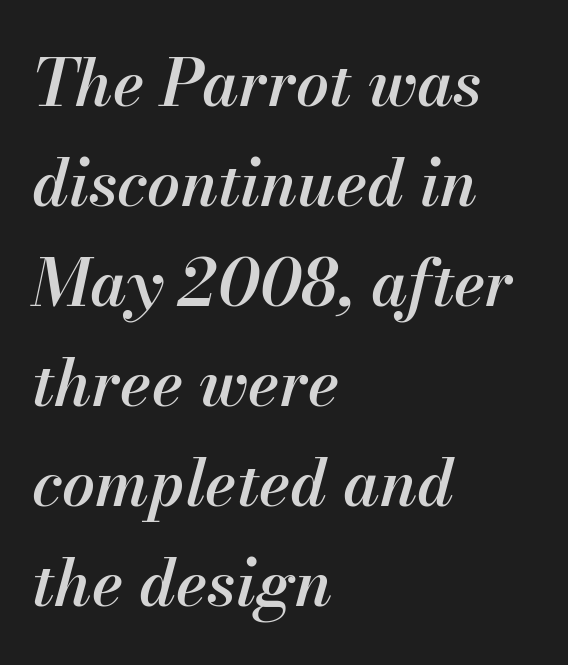
{"italic": "yes", "lean": "right", "slant_degrees": 13, "bold": "semi", "weight": "semibold", "width": "normal", "stroke_contrast": "medium", "x_height": "small", "monospaced": "no", "underline": "no", "align": "left", "line_spacing": "normal", "line_spacing_ratio": 1.54, "letter_spacing": "normal", "letter_spacing_em": 0.0, "glyph_px": 65}
